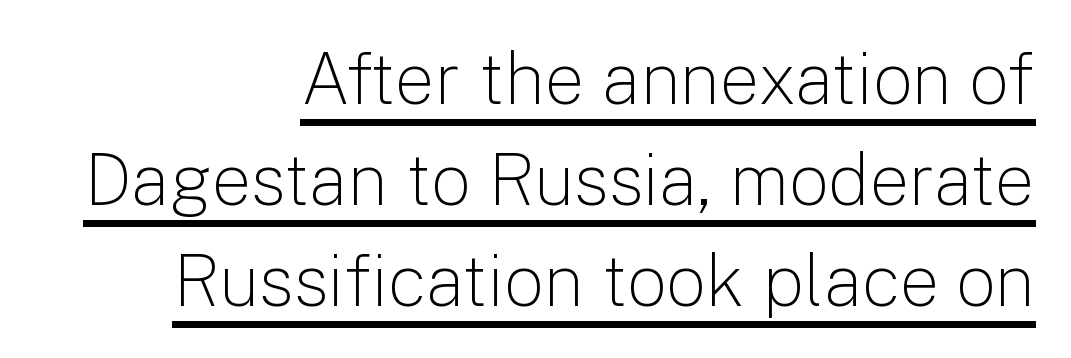
The image shows 71 px light sans-serif type, upright; set right-aligned, normal line spacing (1.42x), normal letter spacing, underlined; low stroke contrast and a medium x-height.
